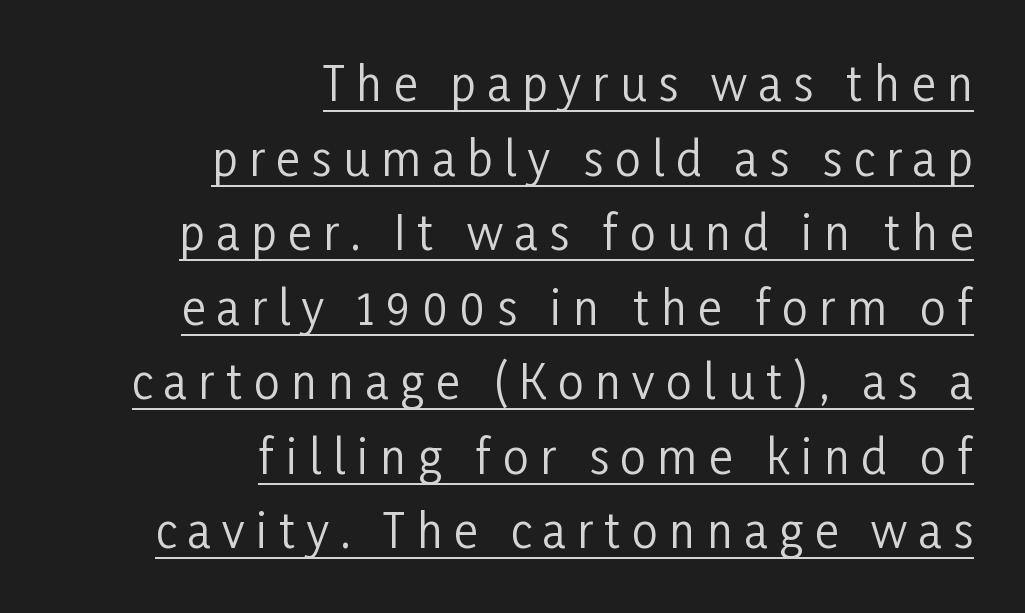
{"serif": "no", "italic": "no", "bold": "no", "weight": "regular", "width": "condensed", "stroke_contrast": "low", "x_height": "medium", "monospaced": "no", "underline": "yes", "align": "right", "line_spacing": "normal", "line_spacing_ratio": 1.62, "letter_spacing": "wide", "letter_spacing_em": 0.25, "glyph_px": 46}
